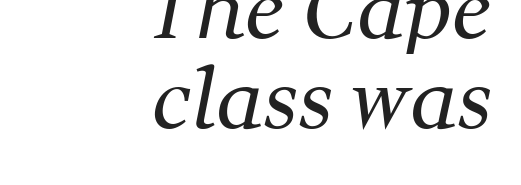
Q: Is the text bold? A: No.
Q: Is the typeface a serif or a sans-serif typeface? A: Serif.
Q: Is the text underlined? A: No.
Q: How is the paragraph aligned? A: Right-aligned.
Q: Is the spacing between letters normal or unusually wide? A: Normal.
Q: Is the spacing between lines tight, normal or loose? A: Tight.
Q: Width (condensed, normal, or wide)? A: Normal.
Q: Stroke contrast? A: Medium.
Q: x-height? A: Medium.
Q: Monospaced? A: No.
